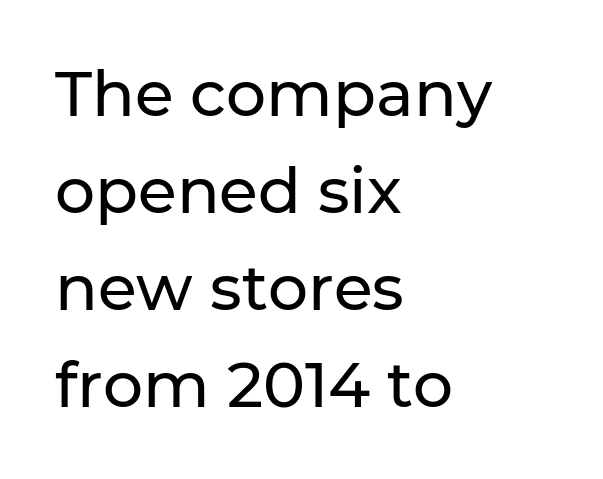
The image shows 63 px sans-serif type, upright; set left-aligned, normal line spacing (1.54x), normal letter spacing, not underlined; low stroke contrast and a medium x-height.
